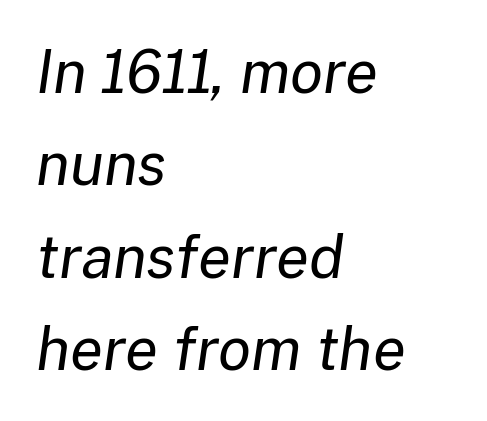
{"italic": "yes", "lean": "right", "slant_degrees": 8, "bold": "no", "weight": "regular", "width": "normal", "stroke_contrast": "low", "x_height": "medium", "monospaced": "no", "underline": "no", "align": "left", "line_spacing": "normal", "line_spacing_ratio": 1.54, "letter_spacing": "normal", "letter_spacing_em": 0.0, "glyph_px": 60}
